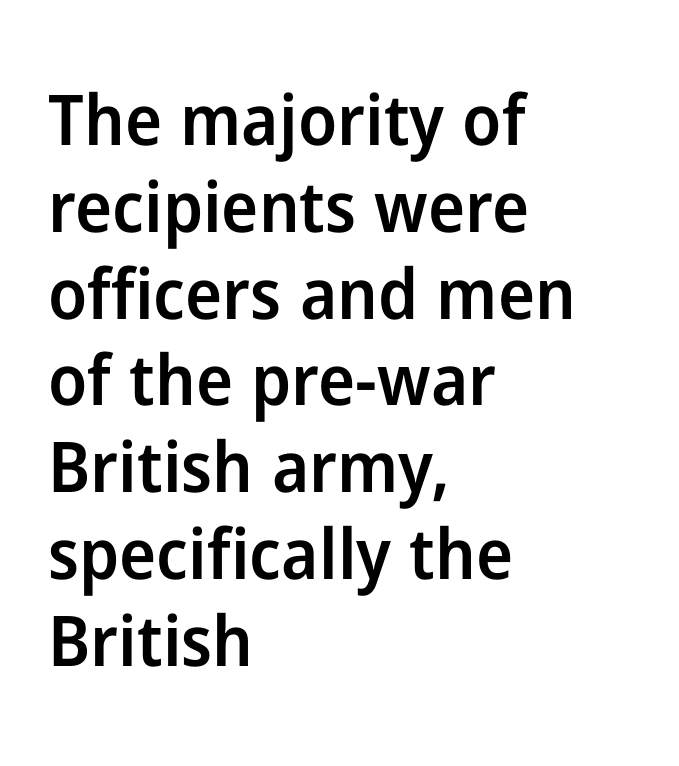
{"serif": "no", "italic": "no", "bold": "semi", "weight": "semibold", "width": "normal", "stroke_contrast": "low", "x_height": "medium", "monospaced": "no", "underline": "no", "align": "left", "line_spacing_ratio": 1.24, "letter_spacing": "normal", "letter_spacing_em": 0.0, "glyph_px": 70}
